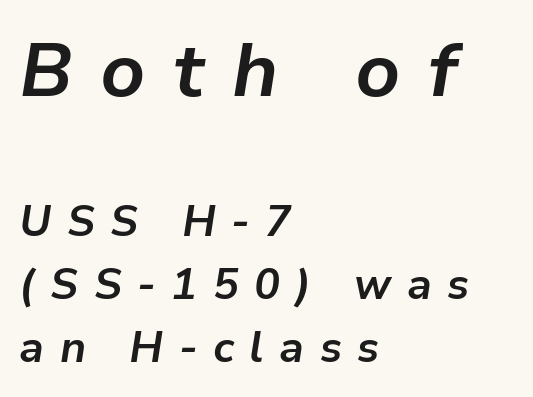
Casual observation: everything's shoved over to the left. The strip under each line holds only bare page. Large over small — that's the arrangement of the two blocks here. The rendering applies a slant to the glyphs. How are the letters spaced? Widely, with obvious added tracking.
